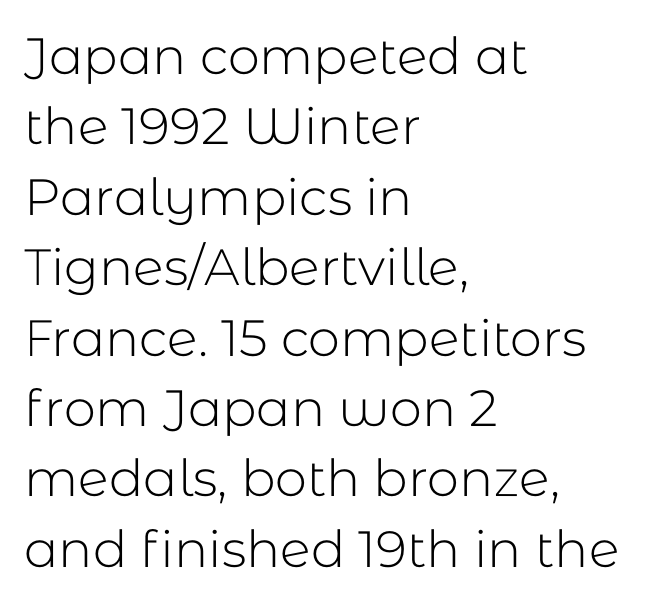
{"serif": "no", "italic": "no", "bold": "no", "weight": "light", "width": "normal", "stroke_contrast": "low", "x_height": "medium", "monospaced": "no", "underline": "no", "align": "left", "line_spacing": "normal", "line_spacing_ratio": 1.38, "letter_spacing": "normal", "letter_spacing_em": 0.0, "glyph_px": 51}
